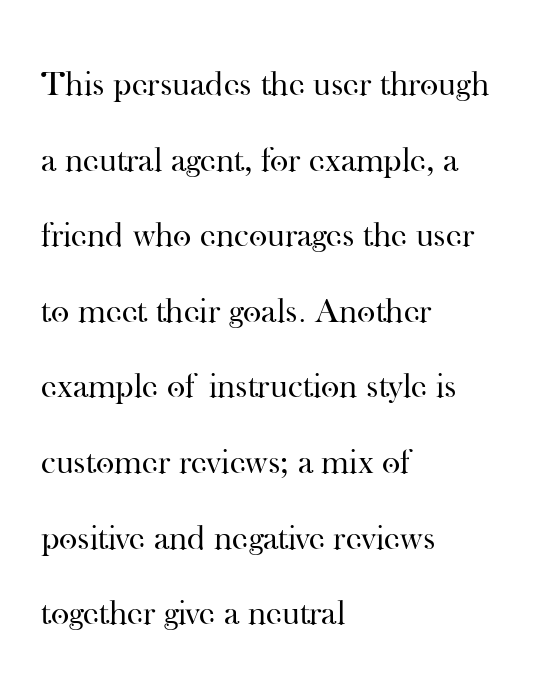
Clear beneath every line of the passage. The block of text is sparse from top to bottom, with ample space between rows. The gaps between neighbouring characters are ordinary and unremarkable. These lines are set flush left with a ragged right edge. Upright lettering throughout.
